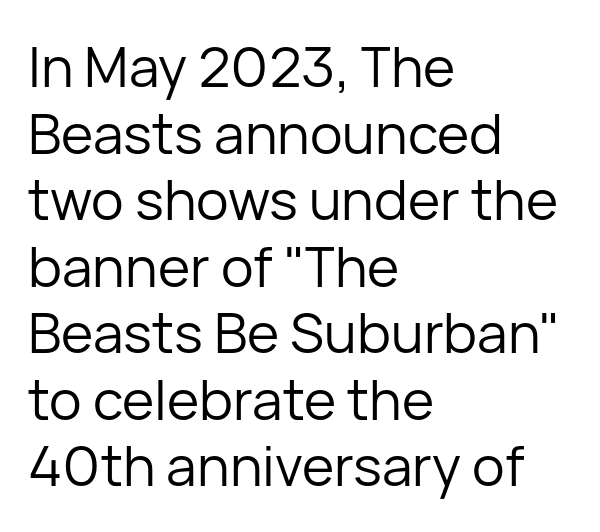
The image shows 55 px regular-weight sans-serif type, upright; set left-aligned, line spacing 1.21x, normal letter spacing, not underlined; low stroke contrast and a medium x-height.
